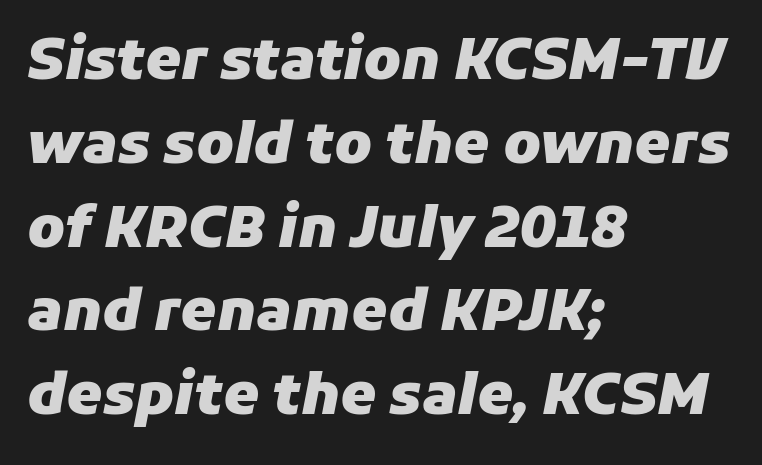
{"italic": "yes", "lean": "right", "slant_degrees": 11, "bold": "yes", "weight": "heavy", "width": "normal", "stroke_contrast": "low", "x_height": "medium", "monospaced": "no", "underline": "no", "align": "left", "line_spacing": "normal", "line_spacing_ratio": 1.47, "letter_spacing": "normal", "letter_spacing_em": 0.0, "glyph_px": 57}
